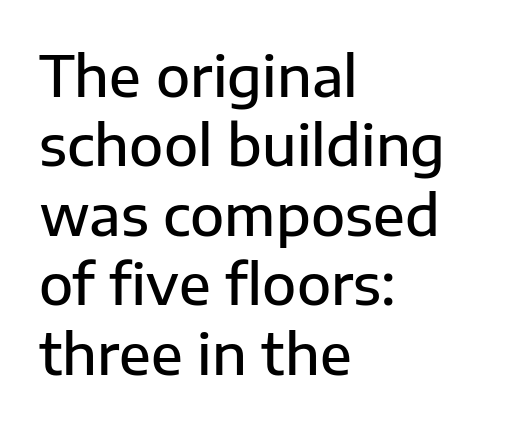
The image shows 56 px semibold sans-serif type, upright; set left-aligned, line spacing 1.24x, normal letter spacing, not underlined; low stroke contrast and a medium x-height.
